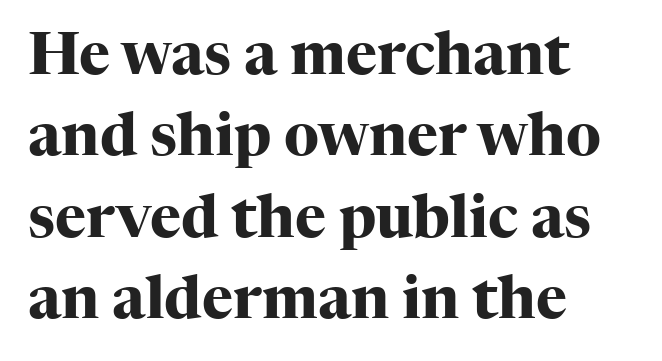
{"serif": "yes", "italic": "no", "bold": "yes", "weight": "heavy", "width": "normal", "stroke_contrast": "high", "x_height": "medium", "monospaced": "no", "underline": "no", "align": "left", "line_spacing": "normal", "line_spacing_ratio": 1.38, "letter_spacing": "normal", "letter_spacing_em": 0.0, "glyph_px": 59}
